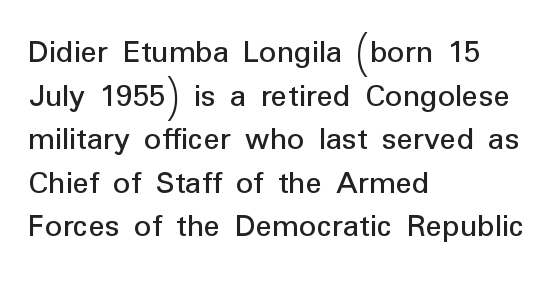
The image shows 34 px regular-weight sans-serif type, upright; set left-aligned, normal line spacing (1.28x), normal letter spacing, not underlined; low stroke contrast and a medium x-height.
